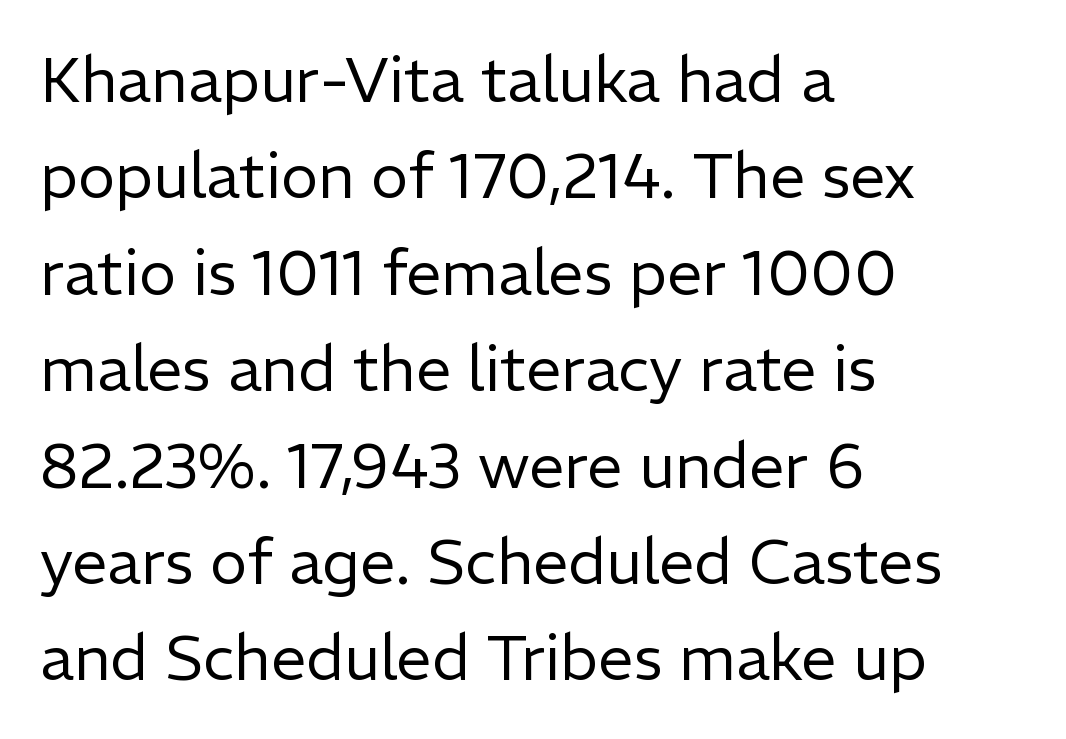
{"serif": "no", "italic": "no", "bold": "no", "weight": "regular", "width": "normal", "stroke_contrast": "low", "x_height": "medium", "monospaced": "no", "underline": "no", "align": "left", "line_spacing": "normal", "line_spacing_ratio": 1.53, "letter_spacing": "normal", "letter_spacing_em": 0.0, "glyph_px": 63}
